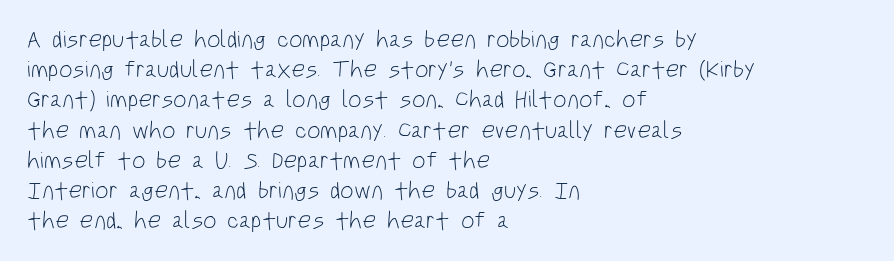
{"italic": "no", "bold": "no", "underline": "no", "align": "left", "line_spacing": "normal", "line_spacing_ratio": 1.26, "letter_spacing": "normal", "letter_spacing_em": 0.0, "glyph_px": 24}
